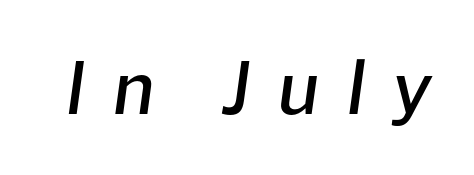
The image shows 72 px semibold type, italic (leaning right); set unusually wide letter spacing (+0.37 em), not underlined; low stroke contrast and a medium x-height.
